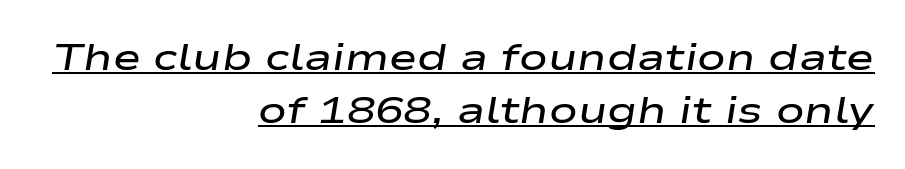
Q: Is the text bold? A: Semi-bold.
Q: Is the text italic (slanted)? A: Yes, it leans right by about 9 degrees.
Q: Is the text underlined? A: Yes.
Q: How is the paragraph aligned? A: Right-aligned.
Q: Is the spacing between letters normal or unusually wide? A: Normal.
Q: Is the spacing between lines tight, normal or loose? A: Normal.
Q: Width (condensed, normal, or wide)? A: Wide.
Q: Stroke contrast? A: Low.
Q: x-height? A: Medium.
Q: Monospaced? A: No.
